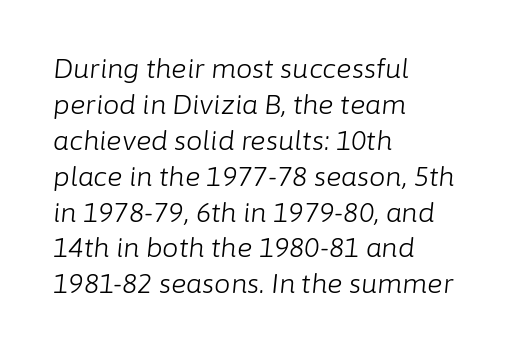
The image shows 26 px text type, italic (leaning right); set left-aligned, normal line spacing (1.38x), normal letter spacing, not underlined.
